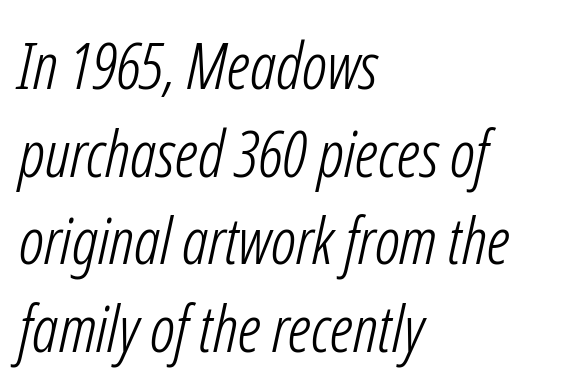
Q: Is the text bold? A: No.
Q: Is the text italic (slanted)? A: Yes, it leans right by about 12 degrees.
Q: Is the text underlined? A: No.
Q: How is the paragraph aligned? A: Left-aligned.
Q: Is the spacing between letters normal or unusually wide? A: Normal.
Q: Is the spacing between lines tight, normal or loose? A: Normal.
Q: Width (condensed, normal, or wide)? A: Condensed.
Q: Stroke contrast? A: Low.
Q: x-height? A: Medium.
Q: Monospaced? A: No.
